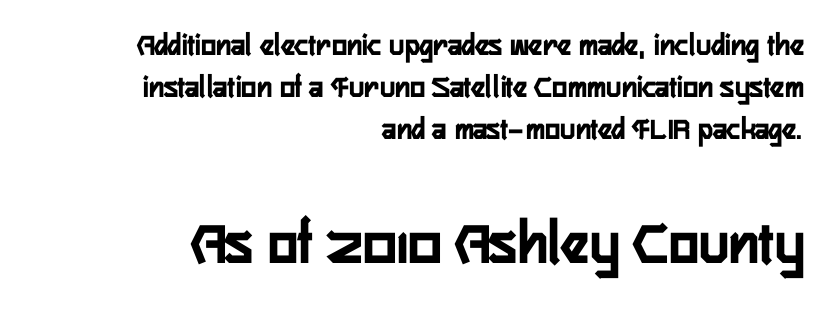
{"serif": "no", "italic": "no", "width": "condensed", "stroke_contrast": "low", "x_height": "medium", "monospaced": "no", "underline": "no", "align": "right", "line_spacing": "normal", "line_spacing_ratio": 1.32, "letter_spacing": "normal", "letter_spacing_em": 0.0, "larger_block": "second", "size_ratio": 1.97, "glyph_px": 63}
